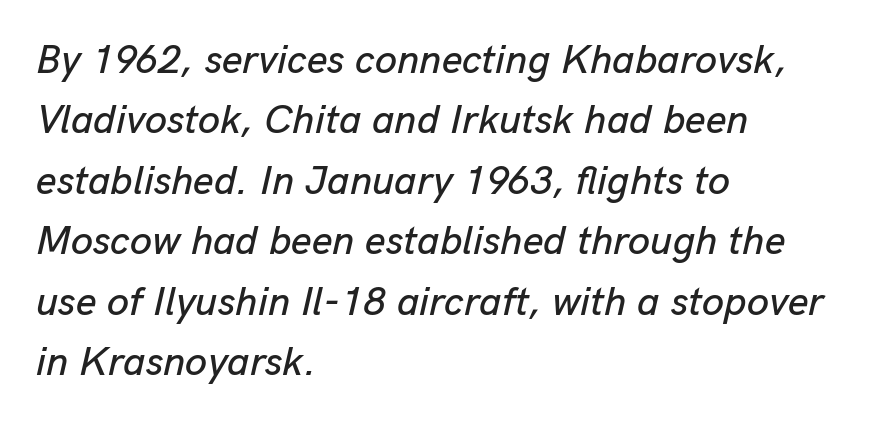
Q: Is the text italic (slanted)? A: Yes, it leans right by about 13 degrees.
Q: Is the text underlined? A: No.
Q: How is the paragraph aligned? A: Left-aligned.
Q: Is the spacing between letters normal or unusually wide? A: Normal.
Q: Is the spacing between lines tight, normal or loose? A: Normal.
Q: Width (condensed, normal, or wide)? A: Normal.
Q: Stroke contrast? A: Low.
Q: x-height? A: Medium.
Q: Monospaced? A: No.
